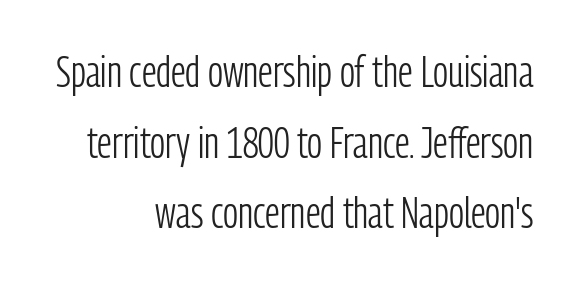
Q: Is the text bold? A: No.
Q: Is the text italic (slanted)? A: No, it is upright.
Q: Is the typeface a serif or a sans-serif typeface? A: Sans-serif.
Q: Is the text underlined? A: No.
Q: How is the paragraph aligned? A: Right-aligned.
Q: Is the spacing between letters normal or unusually wide? A: Normal.
Q: Is the spacing between lines tight, normal or loose? A: Normal.
Q: Width (condensed, normal, or wide)? A: Condensed.
Q: Stroke contrast? A: Low.
Q: x-height? A: Medium.
Q: Monospaced? A: No.
